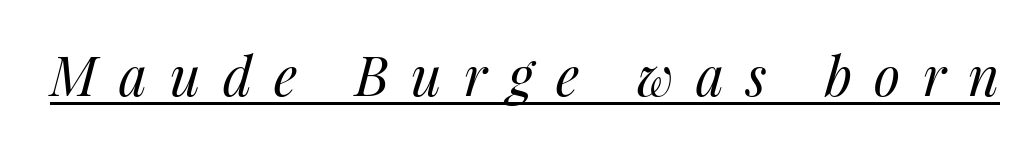
{"italic": "yes", "lean": "right", "slant_degrees": 14, "bold": "no", "weight": "regular", "width": "normal", "stroke_contrast": "medium", "x_height": "medium", "monospaced": "no", "underline": "yes", "letter_spacing": "wide", "letter_spacing_em": 0.41, "glyph_px": 54}
